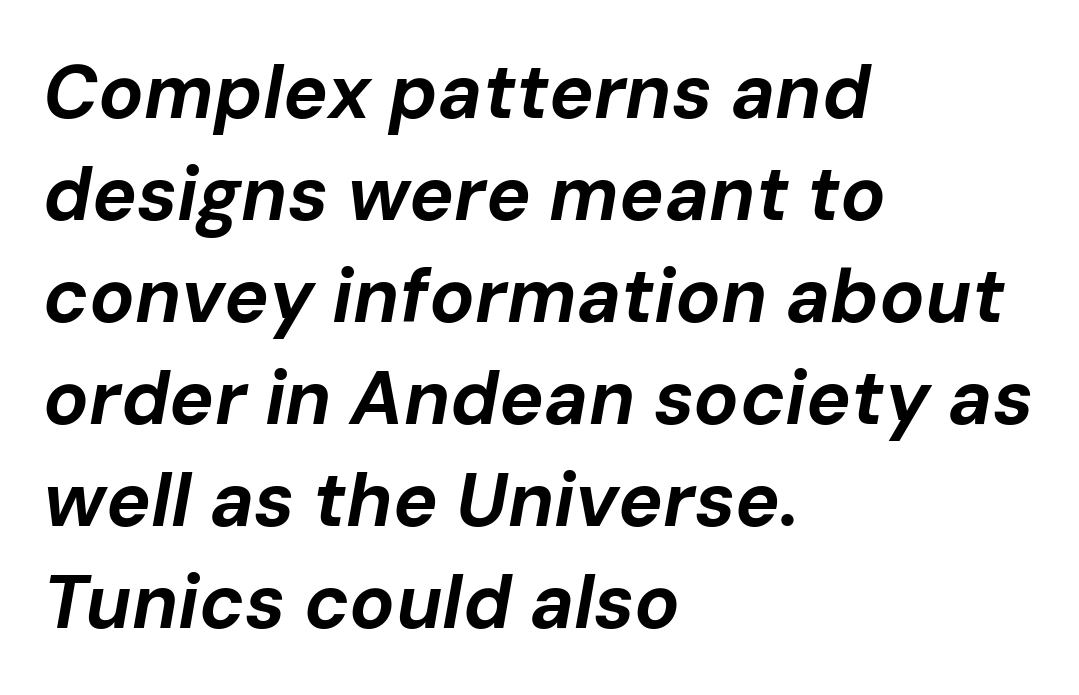
The image shows 75 px bold type, italic (leaning right); set left-aligned, normal line spacing (1.36x), normal letter spacing, not underlined; low stroke contrast and a medium x-height.
